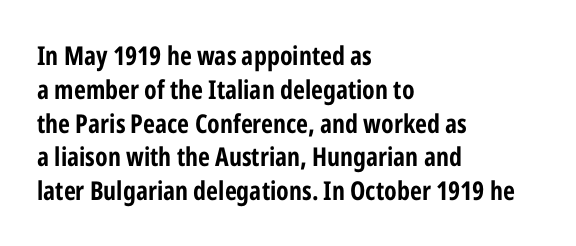
Notice how the stems are strictly vertical — no italics here. The passage shown is emphatically bold. Students, observe: this is what conventionally led text looks like. You could call the tracking neutral — neither tight nor loose. The ragged edge is on the right, which tells us the setting is flush left. Descenders are the only things crossing below the line.
